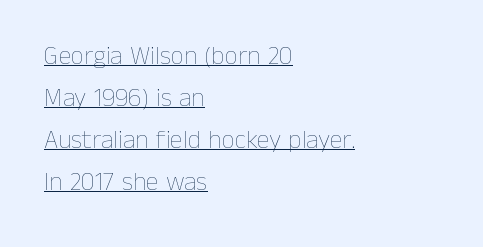
{"italic": "no", "bold": "no", "underline": "yes", "align": "left", "line_spacing": "normal", "line_spacing_ratio": 1.62, "letter_spacing": "normal", "letter_spacing_em": 0.0, "glyph_px": 26}
